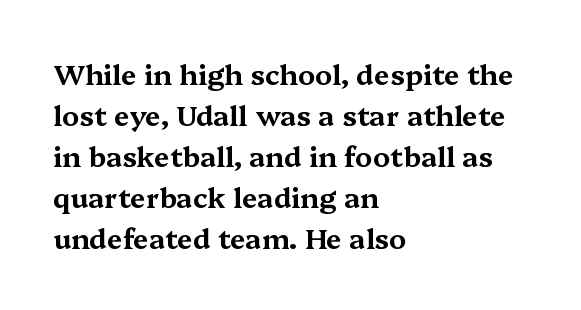
Q: Is the text italic (slanted)? A: No, it is upright.
Q: Is the typeface a serif or a sans-serif typeface? A: Serif.
Q: Is the text underlined? A: No.
Q: How is the paragraph aligned? A: Left-aligned.
Q: Is the spacing between letters normal or unusually wide? A: Normal.
Q: Is the spacing between lines tight, normal or loose? A: Normal.
Q: Width (condensed, normal, or wide)? A: Wide.
Q: Stroke contrast? A: Medium.
Q: x-height? A: Medium.
Q: Monospaced? A: No.
